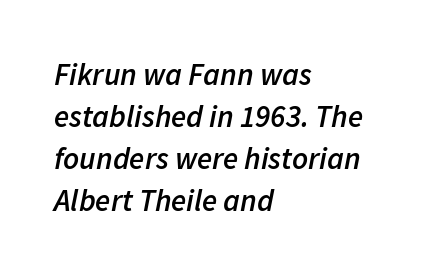
{"italic": "yes", "lean": "right", "slant_degrees": 11, "bold": "semi", "weight": "semibold", "width": "normal", "stroke_contrast": "low", "x_height": "medium", "monospaced": "no", "underline": "no", "align": "left", "line_spacing": "normal", "line_spacing_ratio": 1.35, "letter_spacing": "normal", "letter_spacing_em": 0.0, "glyph_px": 31}
